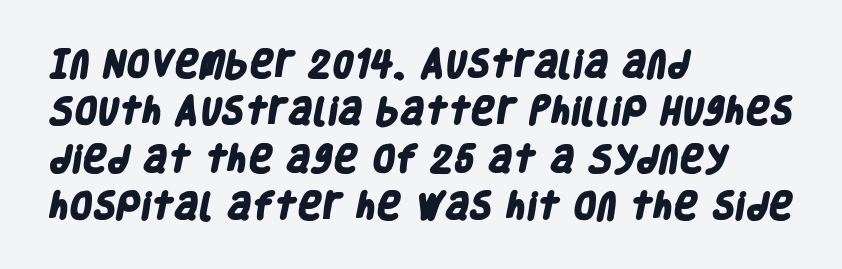
The image shows 30 px heavy, condensed sans-serif type; set left-aligned, normal line spacing (1.58x), normal letter spacing, not underlined; low stroke contrast and a large x-height.
